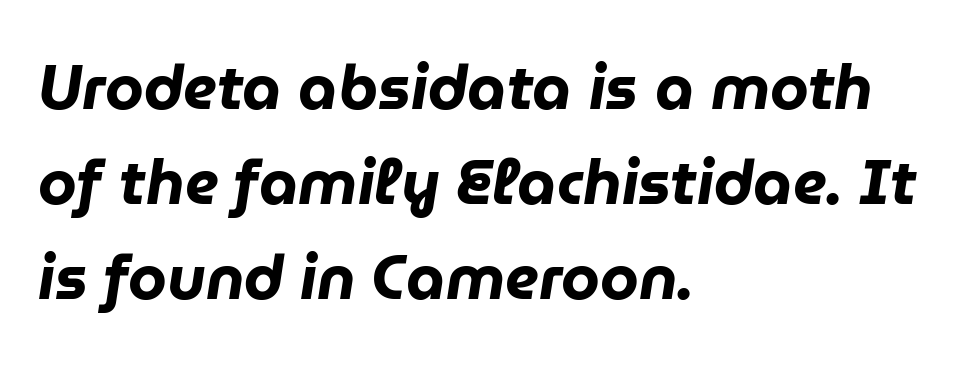
Q: Is the text bold? A: Yes.
Q: Is the text italic (slanted)? A: Yes, it leans right by about 9 degrees.
Q: Is the text underlined? A: No.
Q: How is the paragraph aligned? A: Left-aligned.
Q: Is the spacing between letters normal or unusually wide? A: Normal.
Q: Is the spacing between lines tight, normal or loose? A: Normal.
Q: Width (condensed, normal, or wide)? A: Normal.
Q: Stroke contrast? A: Low.
Q: x-height? A: Medium.
Q: Monospaced? A: No.
